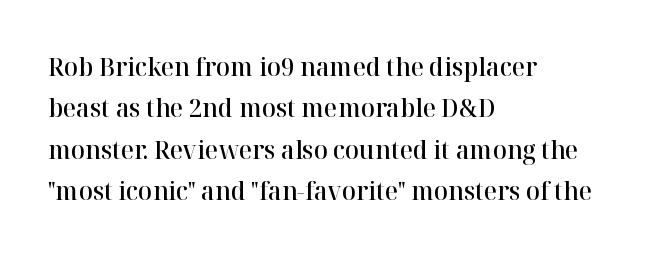
The image shows 26 px text type, upright; set left-aligned, normal line spacing (1.59x), normal letter spacing, not underlined.
